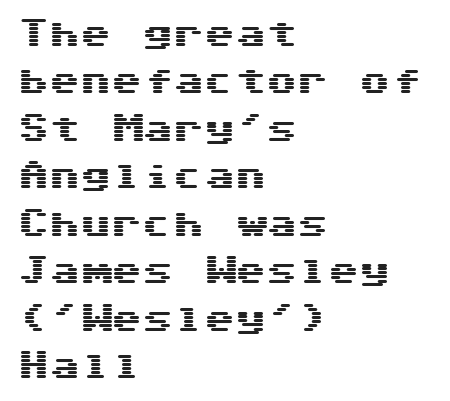
{"serif": "no", "italic": "no", "width": "wide", "stroke_contrast": "medium", "x_height": "medium", "underline": "no", "align": "left", "line_spacing": "normal", "line_spacing_ratio": 1.53, "letter_spacing": "normal", "letter_spacing_em": 0.0, "glyph_px": 31}
